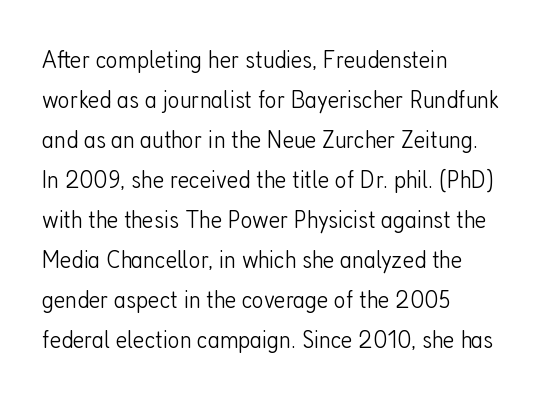
The image shows 26 px text type, upright; set left-aligned, normal line spacing (1.54x), normal letter spacing, not underlined.
